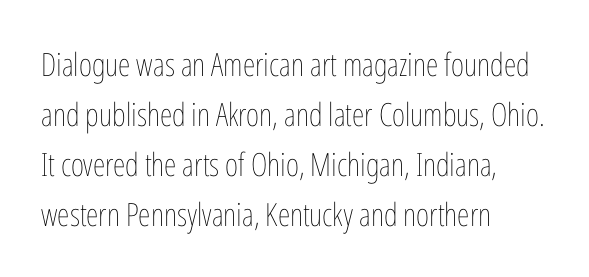
The image shows 32 px thin, condensed type, upright; set left-aligned, normal line spacing (1.56x), normal letter spacing, not underlined; low stroke contrast and a medium x-height.
